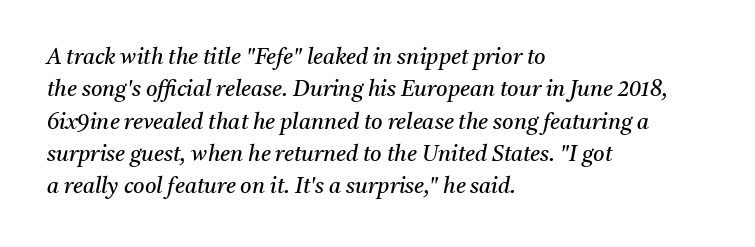
{"italic": "yes", "lean": "right", "slant_degrees": 11, "bold": "no", "underline": "no", "align": "left", "line_spacing": "normal", "line_spacing_ratio": 1.47, "letter_spacing": "normal", "letter_spacing_em": 0.0, "glyph_px": 22}
